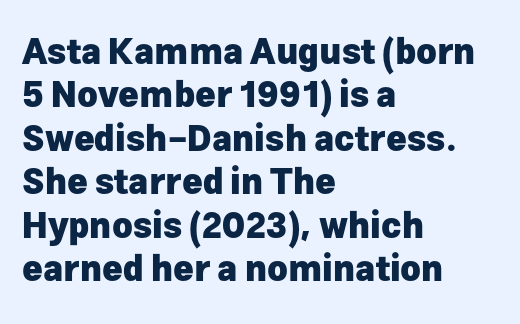
Q: Is the text bold? A: Yes.
Q: Is the text italic (slanted)? A: No, it is upright.
Q: Is the typeface a serif or a sans-serif typeface? A: Sans-serif.
Q: Is the text underlined? A: No.
Q: How is the paragraph aligned? A: Left-aligned.
Q: Is the spacing between letters normal or unusually wide? A: Normal.
Q: Width (condensed, normal, or wide)? A: Normal.
Q: Stroke contrast? A: Low.
Q: x-height? A: Medium.
Q: Monospaced? A: No.
